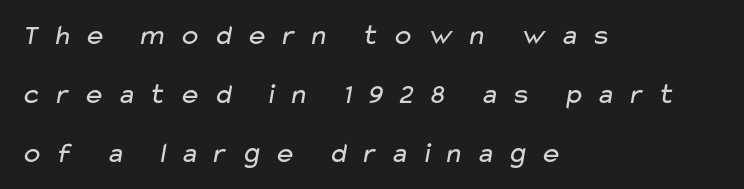
The image shows 29 px regular-weight, wide sans-serif type; set left-aligned, loose line spacing (2.04x), unusually wide letter spacing (+0.41 em), not underlined; low stroke contrast and a medium x-height.
